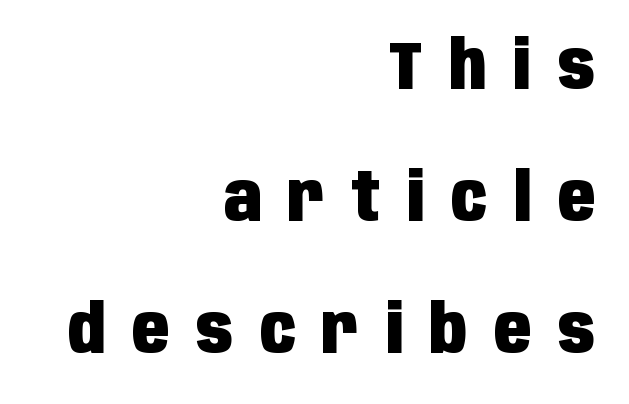
{"serif": "no", "italic": "no", "bold": "yes", "weight": "heavy", "width": "condensed", "stroke_contrast": "low", "x_height": "large", "monospaced": "no", "underline": "no", "align": "right", "line_spacing": "loose", "line_spacing_ratio": 1.94, "letter_spacing": "wide", "letter_spacing_em": 0.39, "glyph_px": 68}
